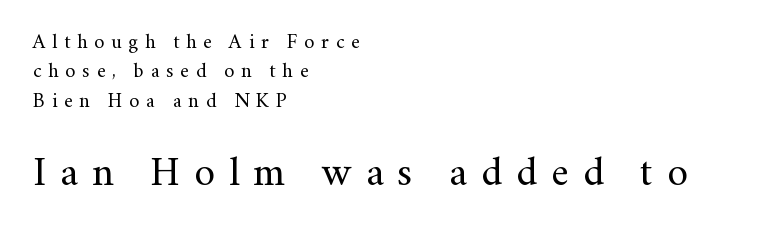
The image shows 41 px regular-weight serif type, upright; set left-aligned, normal line spacing (1.47x), unusually wide letter spacing (+0.34 em), not underlined; the second (bottom) block is 2.05x larger; medium stroke contrast and a small x-height.
